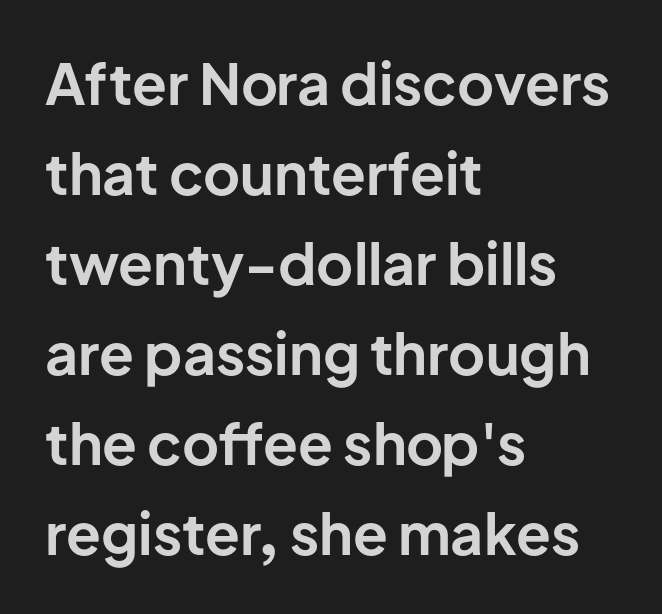
The image shows 57 px bold sans-serif type, upright; set left-aligned, normal line spacing (1.58x), normal letter spacing, not underlined; low stroke contrast and a medium x-height.
